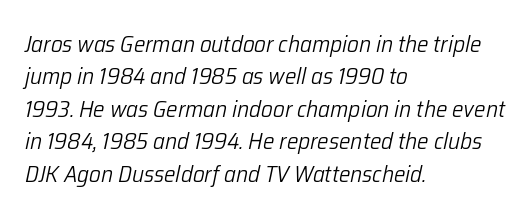
This sample uses plain, unmodified letter spacing. A typesetter would mark this as italic. The letters look calm and open, with moderate or lighter stems. A classic flush-left, rag-right setting is used for this passage. The rendering uses a moderate line-height, typical for paragraphs. Glance below the letters and you will spot only blank space.
